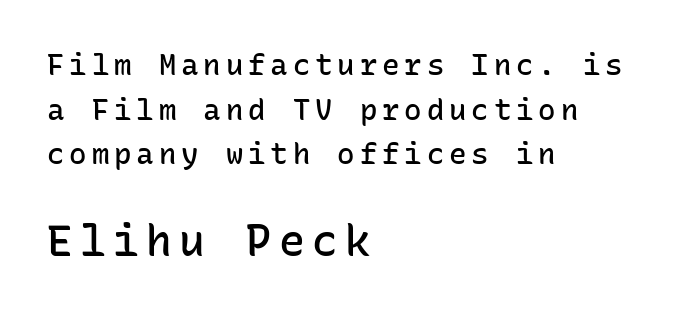
The lettering stays uniformly vertical, giving the passage a roman look. Spacing verdict: monospaced, one width for all characters. Serif or sans? Sans — the stroke terminals are bare. A fair bit of extra ink — the face is semibold, not bold. A typesetter would call this leading conventional body-copy spacing. Leftover space on each line is placed entirely after the last word.
